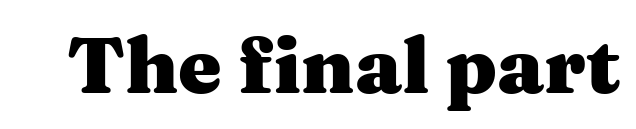
Unlike a clean sans, this face finishes its strokes with serifs. Do the characters align in a grid? No, the font is proportional. The letters sit at their default tracking, neither squeezed nor spread. The rendering uses a bold face; every stroke is thick and dark. Only glyphs here, with clear space below each row.
